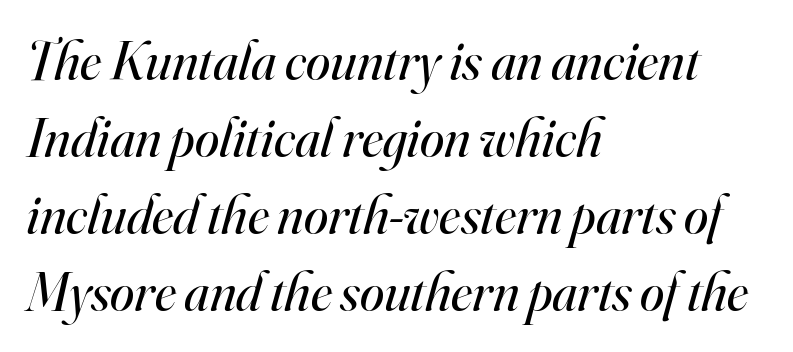
Is this a sans? No — the strokes have serifs. Horizontal bands of white between lines are of average thickness. Letter spacing: default. Where is the straight margin? On the left.
